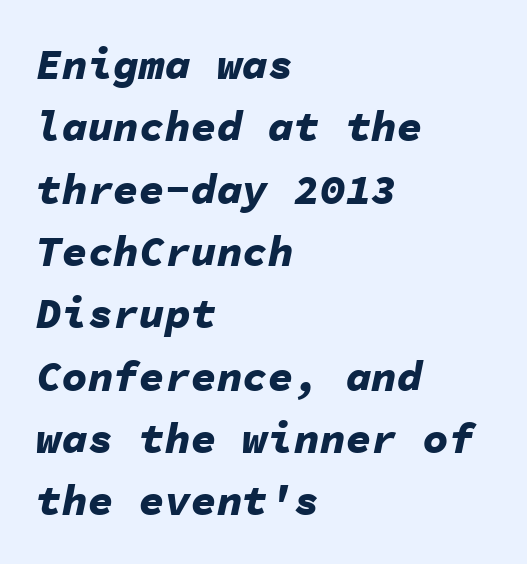
The image shows 43 px bold type, italic (leaning right), monospaced; set left-aligned, normal line spacing (1.45x), normal letter spacing, not underlined; low stroke contrast and a medium x-height.
